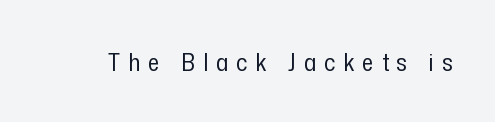
Nope, not italic — everything's standing straight. The cut favours lightness, reaching ordinary text weight at its darkest. A typesetter would call this heavily tracked-out type. Type without underlining.
